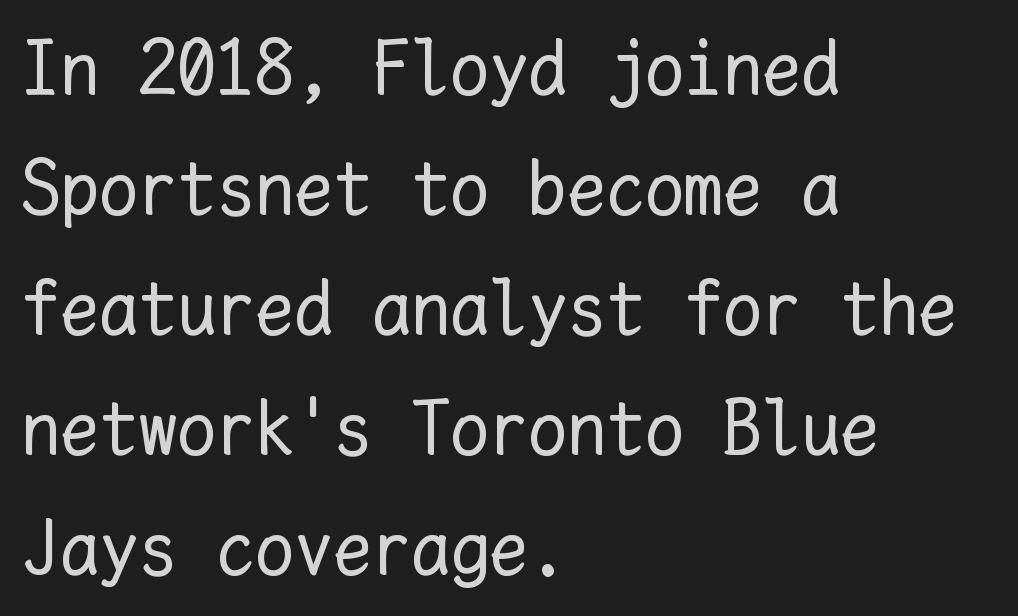
{"italic": "no", "bold": "no", "weight": "regular", "width": "normal", "stroke_contrast": "low", "x_height": "medium", "monospaced": "yes", "underline": "no", "align": "left", "line_spacing": "normal", "line_spacing_ratio": 1.54, "letter_spacing": "normal", "letter_spacing_em": 0.0, "glyph_px": 78}
